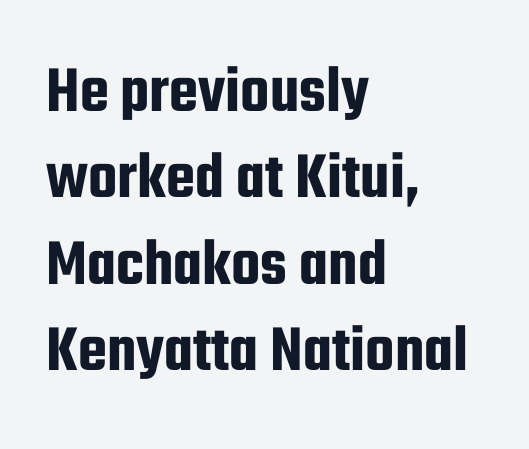
Horizontal alignment here is leftward, the default for most running prose. This is roman type, the default non-slanted kind. Check under the words: just untouched page. Nothing unusual about the tracking: characters are spaced as the font intends. The passage shown stacks its lines at a standard gap. In terms of letterform style, serifs are entirely absent.
